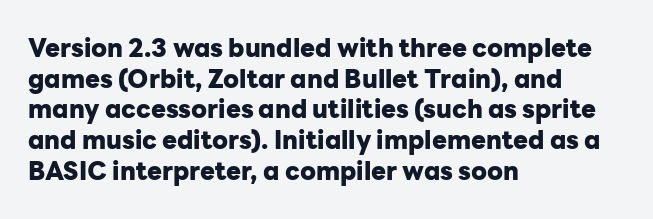
Q: Is the text bold? A: Yes.
Q: Is the text italic (slanted)? A: No, it is upright.
Q: Is the text underlined? A: No.
Q: How is the paragraph aligned? A: Left-aligned.
Q: Is the spacing between letters normal or unusually wide? A: Normal.
